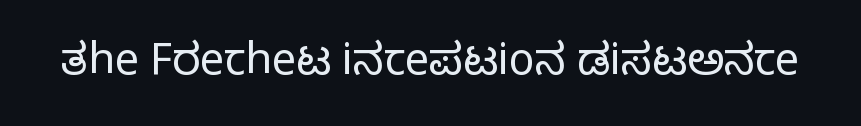
The lettering holds an erect, upright posture throughout. Summary of weight: not heavy and not bold. What stands out about the letter spacing? Nothing — it is the standard amount. The space beneath each line is pristine and unruled.
